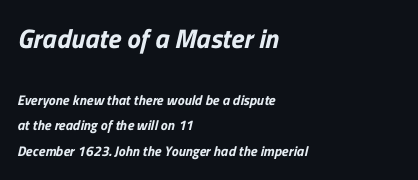
{"underline": "no", "align": "left", "line_spacing_ratio": 1.85, "letter_spacing": "normal", "letter_spacing_em": 0.0, "larger_block": "first", "size_ratio": 1.93, "glyph_px": 27}
